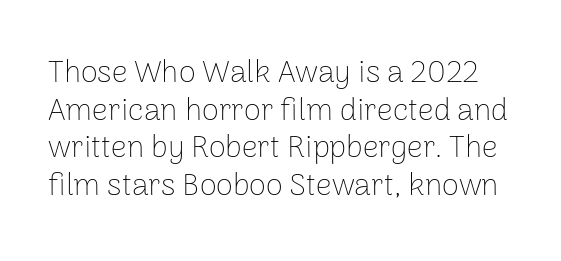
The image shows 31 px thin sans-serif type, upright; set line spacing 1.21x, normal letter spacing, not underlined; low stroke contrast and a medium x-height.
